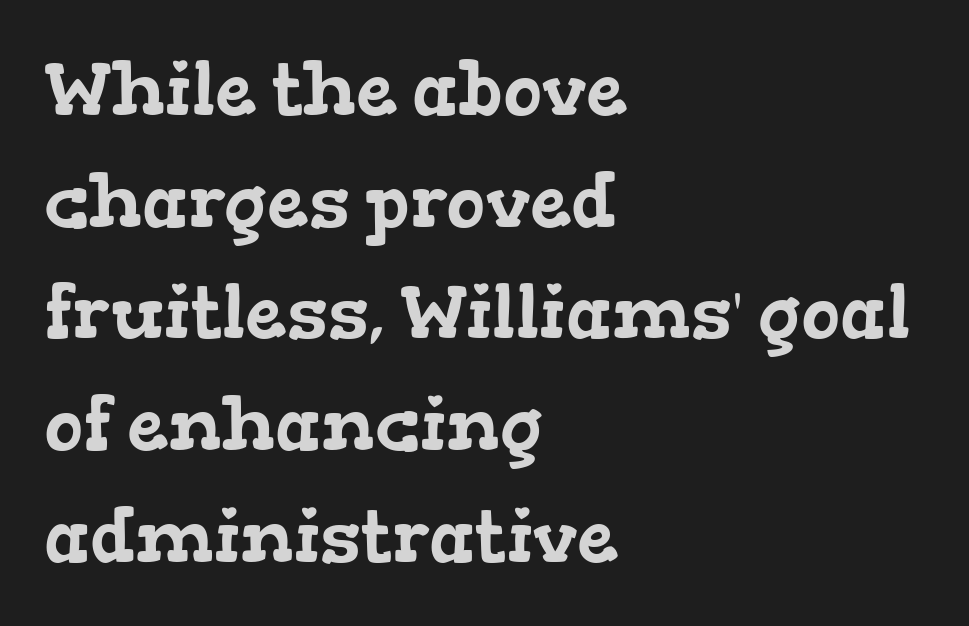
The image shows 74 px wide serif type; set left-aligned, normal line spacing (1.51x), normal letter spacing, not underlined; low stroke contrast and a medium x-height.
